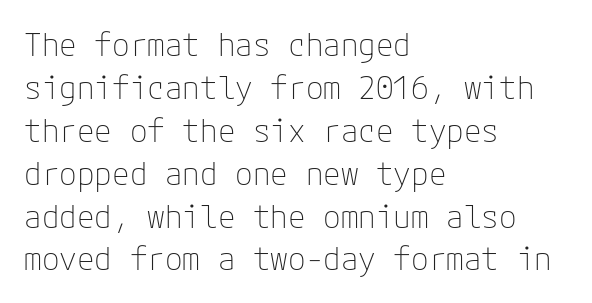
Q: Is the text bold? A: No.
Q: Is the text italic (slanted)? A: No, it is upright.
Q: Is the typeface a serif or a sans-serif typeface? A: Sans-serif.
Q: Is the text underlined? A: No.
Q: How is the paragraph aligned? A: Left-aligned.
Q: Is the spacing between letters normal or unusually wide? A: Normal.
Q: Is the spacing between lines tight, normal or loose? A: Normal.
Q: Width (condensed, normal, or wide)? A: Normal.
Q: Stroke contrast? A: Low.
Q: x-height? A: Medium.
